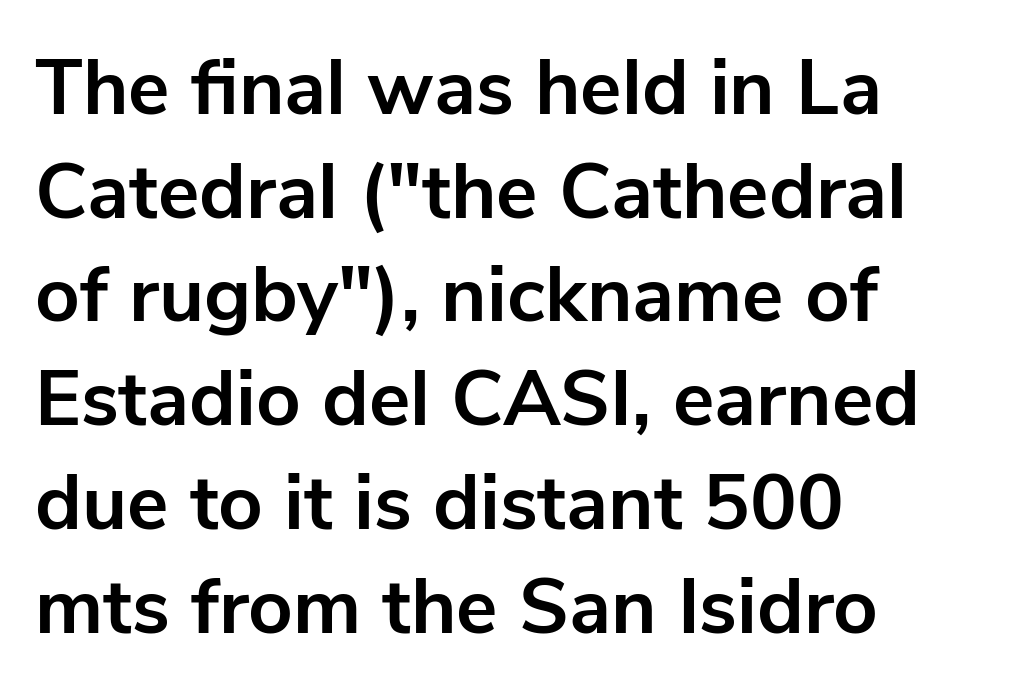
{"serif": "no", "italic": "no", "bold": "yes", "weight": "bold", "width": "normal", "stroke_contrast": "low", "x_height": "medium", "monospaced": "no", "underline": "no", "align": "left", "line_spacing": "normal", "line_spacing_ratio": 1.33, "letter_spacing": "normal", "letter_spacing_em": 0.0, "glyph_px": 78}
